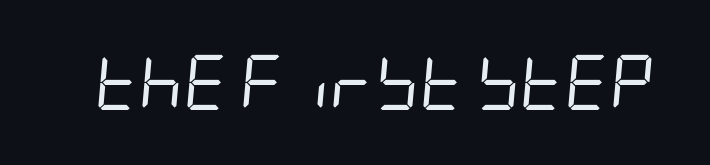
It's the slanting kind of type. Is the type heavy? It reads as light-to-regular instead. The specimen omits any rule beneath the text block's lines. Spacing between characters is what you'd get straight out of the box.
